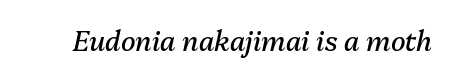
Looking at the ascenders, they clearly lean. Tracking here is standard; glyphs follow each other at the usual distance. Bold? No — there's no thickening of the strokes. No word sits above an underline.
